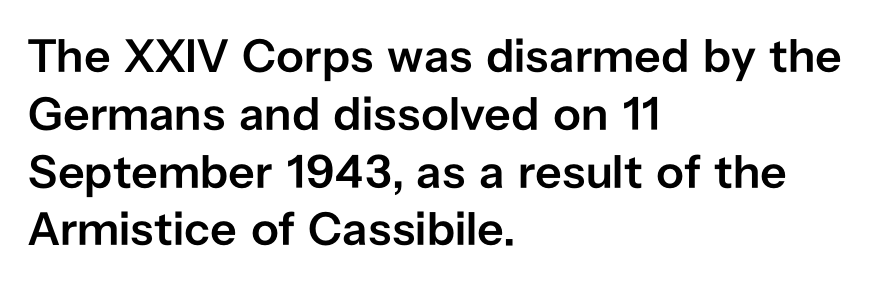
Q: Is the text bold? A: Semi-bold.
Q: Is the text italic (slanted)? A: No, it is upright.
Q: Is the typeface a serif or a sans-serif typeface? A: Sans-serif.
Q: Is the text underlined? A: No.
Q: How is the paragraph aligned? A: Left-aligned.
Q: Is the spacing between letters normal or unusually wide? A: Normal.
Q: Width (condensed, normal, or wide)? A: Normal.
Q: Stroke contrast? A: Low.
Q: x-height? A: Medium.
Q: Monospaced? A: No.
